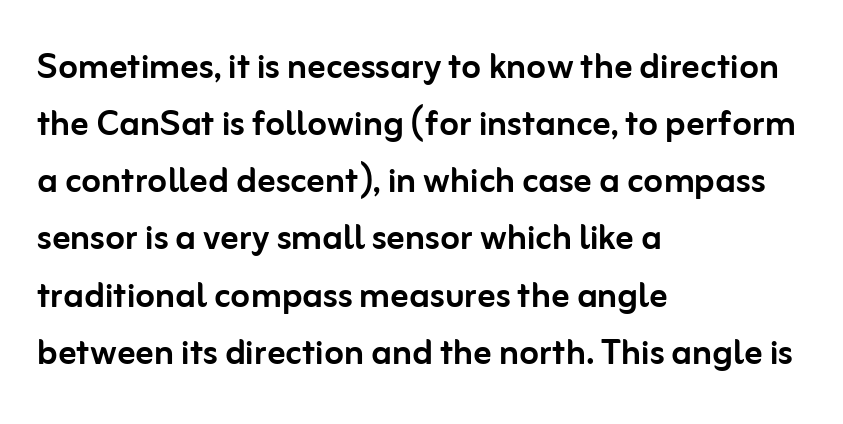
The image shows 45 px sans-serif type, upright; set left-aligned, normal line spacing (1.27x), normal letter spacing, not underlined; low stroke contrast and a medium x-height.
